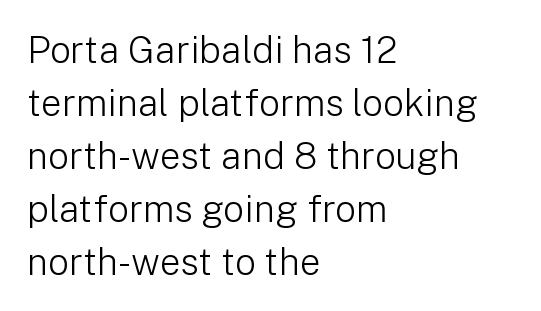
{"serif": "no", "italic": "no", "bold": "no", "weight": "light", "width": "normal", "stroke_contrast": "low", "x_height": "medium", "monospaced": "no", "underline": "no", "align": "left", "line_spacing": "normal", "line_spacing_ratio": 1.43, "letter_spacing": "normal", "letter_spacing_em": 0.0, "glyph_px": 37}
